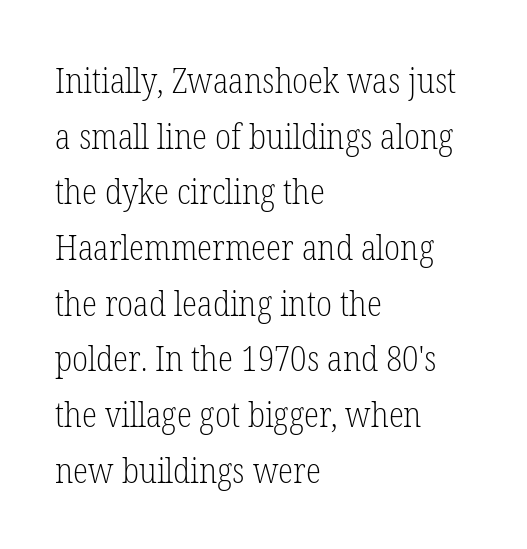
Does the copy run flush right? No — it runs flush left. No letter is thick-stroked: the sample isn't bold. No italicization has been applied; the sample stays upright. Compared with typical paragraphs, the rows here are spaced about the same. The tracking reads as untouched default to a designer's eye. The rendering shows small feet on the letterforms — a serif design.
